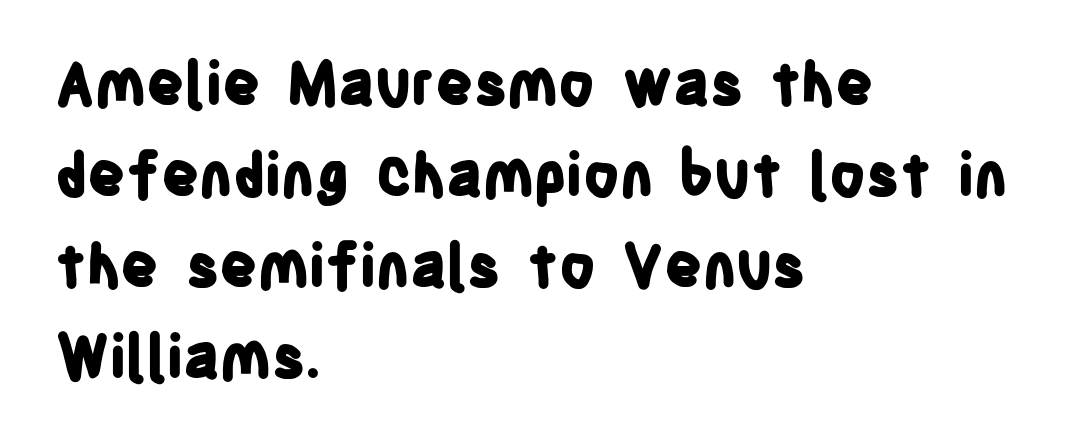
{"serif": "no", "italic": "no", "bold": "yes", "weight": "bold", "width": "condensed", "stroke_contrast": "low", "x_height": "large", "monospaced": "no", "underline": "no", "align": "left", "line_spacing": "normal", "line_spacing_ratio": 1.54, "letter_spacing": "normal", "letter_spacing_em": 0.0, "glyph_px": 59}
